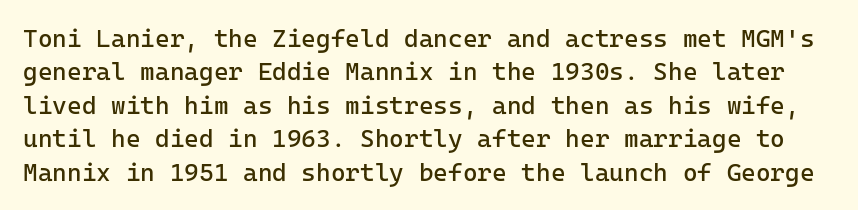
A typesetter would mark this as roman, not italic. Unmarked baselines from the first word to the last. The line texture is even and compact thanks to regular tracking. Reading down the column, the eye jumps a familiar distance to each next line.
